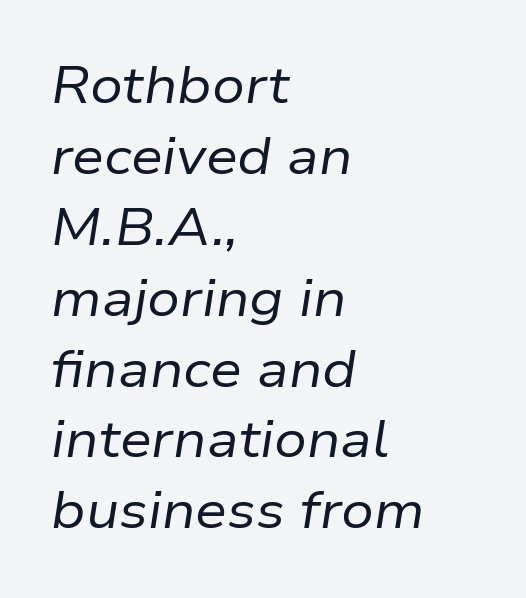
The image shows 51 px regular-weight type, italic (leaning right); set left-aligned, normal line spacing (1.39x), normal letter spacing, not underlined; low stroke contrast and a medium x-height.
